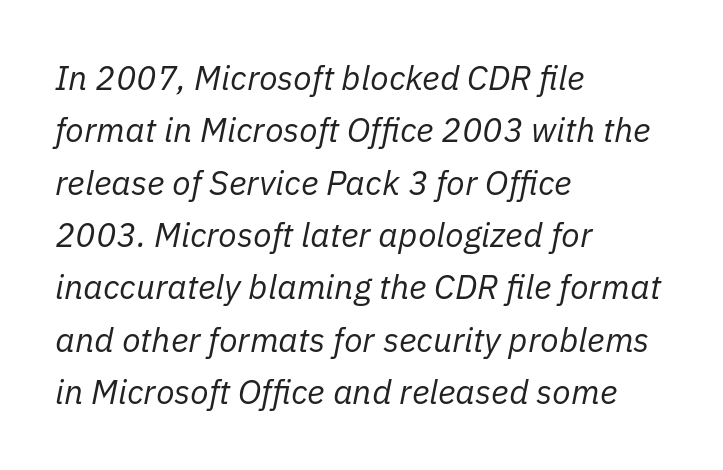
The image shows 34 px regular-weight type, italic (leaning right); set left-aligned, normal line spacing (1.54x), normal letter spacing, not underlined; low stroke contrast and a medium x-height.
